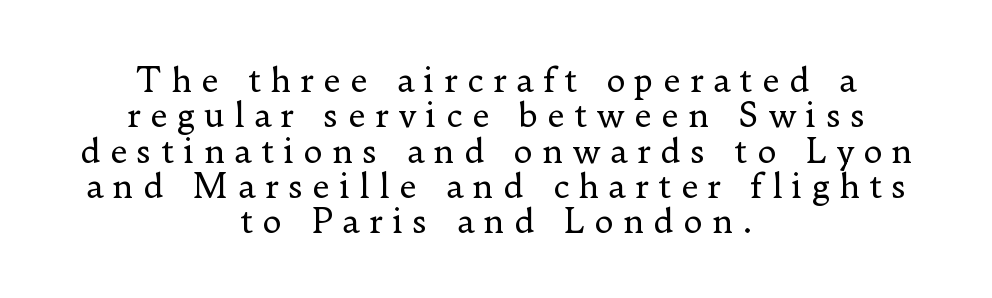
Q: Is the text bold? A: No.
Q: Is the text italic (slanted)? A: No, it is upright.
Q: Is the typeface a serif or a sans-serif typeface? A: Serif.
Q: Is the text underlined? A: No.
Q: How is the paragraph aligned? A: Centered.
Q: Is the spacing between letters normal or unusually wide? A: Unusually wide.
Q: Is the spacing between lines tight, normal or loose? A: Tight.
Q: Width (condensed, normal, or wide)? A: Normal.
Q: Stroke contrast? A: Low.
Q: x-height? A: Small.
Q: Monospaced? A: No.
